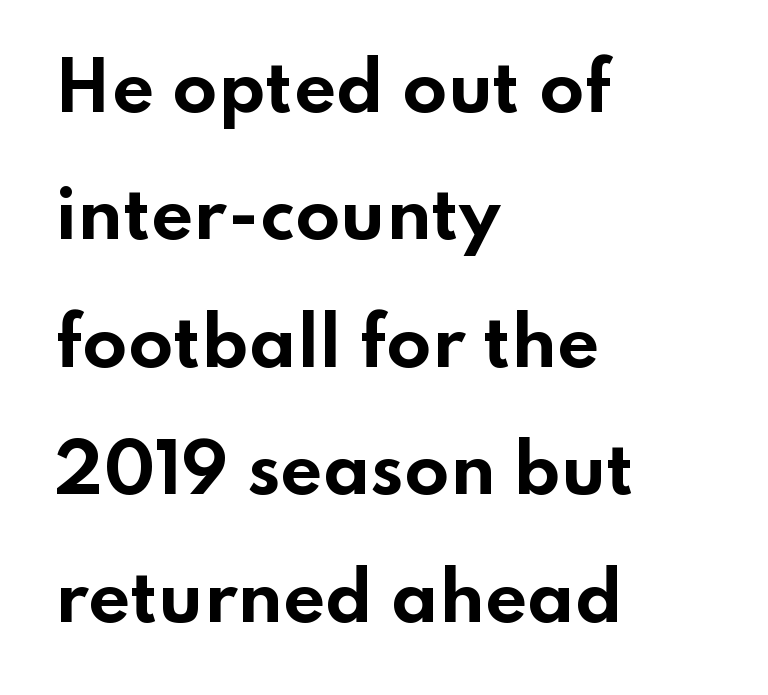
{"serif": "no", "italic": "no", "bold": "yes", "weight": "bold", "width": "wide", "stroke_contrast": "low", "x_height": "small", "monospaced": "no", "underline": "no", "align": "left", "line_spacing": "loose", "line_spacing_ratio": 1.93, "letter_spacing": "normal", "letter_spacing_em": 0.0, "glyph_px": 66}
